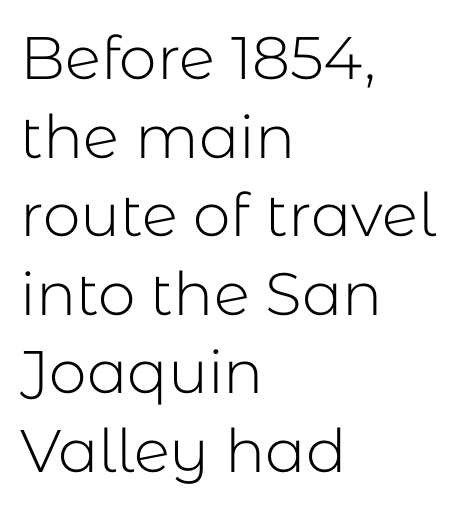
{"serif": "no", "italic": "no", "bold": "no", "weight": "light", "width": "normal", "stroke_contrast": "low", "x_height": "medium", "monospaced": "no", "underline": "no", "align": "left", "line_spacing": "normal", "line_spacing_ratio": 1.31, "letter_spacing": "normal", "letter_spacing_em": 0.0, "glyph_px": 60}
